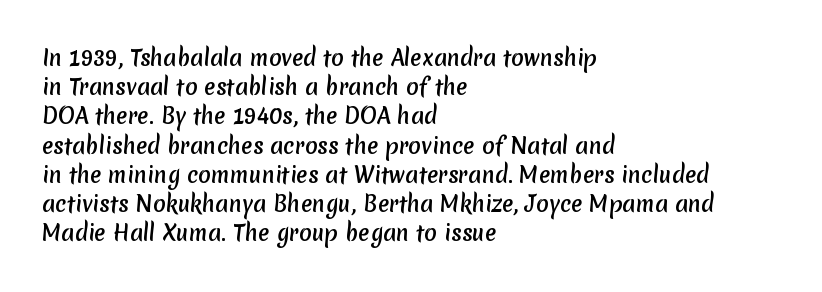
Set as a true bold cut, around the 700 mark. How would I describe the line gaps? Plain and ordinary. The lines are quadded left. Descenders hang freely into open space. Characters follow at the spacing the type designer built in.
